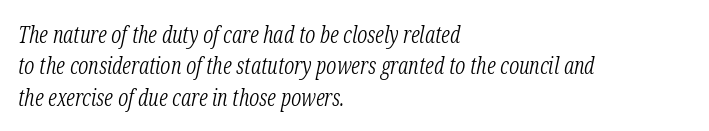
Heaviness? Minimal to ordinary, like unemphasized prose. Does the lettering tilt? It does — this is italic. The specimen omits any rule beneath the text block's lines. The text block is weighted toward the left margin, trailing off unevenly rightward. A normal amount of white space separates one row of letters from the next.
